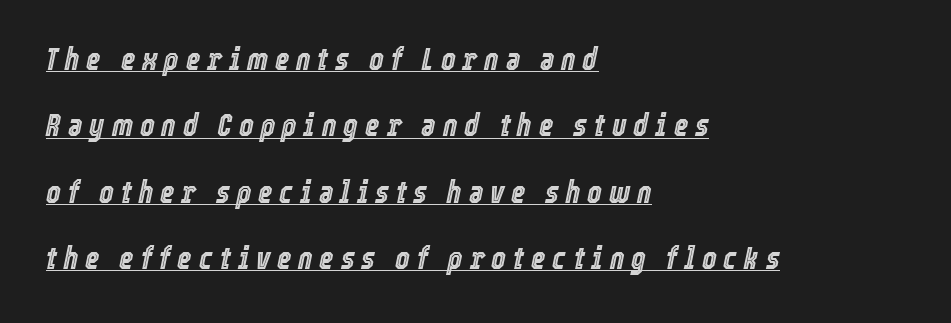
This block would shrink considerably if given ordinary leading; it's expanded now. Designer's note — italics engaged. In terms of letterspacing, this is a distinctly airy, spread setting. The typesetter chose a ragged-right arrangement here. Quick note: underline on.
